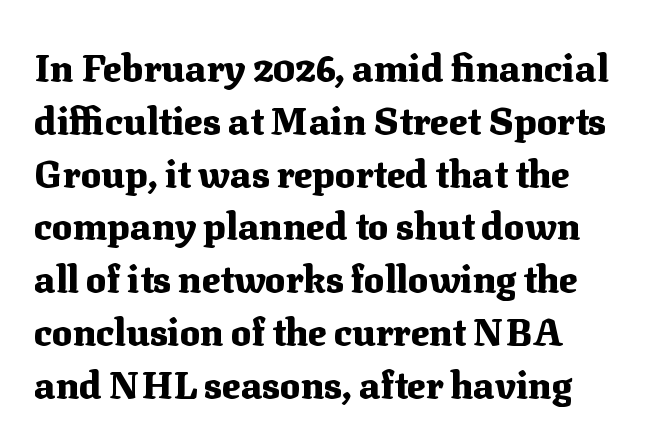
Q: Is the text bold? A: Yes.
Q: Is the text italic (slanted)? A: No, it is upright.
Q: Is the typeface a serif or a sans-serif typeface? A: Serif.
Q: Is the text underlined? A: No.
Q: How is the paragraph aligned? A: Left-aligned.
Q: Is the spacing between letters normal or unusually wide? A: Normal.
Q: Is the spacing between lines tight, normal or loose? A: Normal.
Q: Width (condensed, normal, or wide)? A: Normal.
Q: Stroke contrast? A: Medium.
Q: x-height? A: Medium.
Q: Monospaced? A: No.
